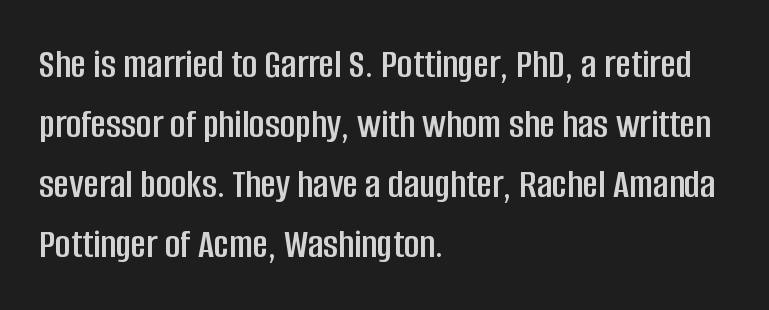
Q: Is the text italic (slanted)? A: No, it is upright.
Q: Is the typeface a serif or a sans-serif typeface? A: Sans-serif.
Q: Is the text underlined? A: No.
Q: How is the paragraph aligned? A: Left-aligned.
Q: Is the spacing between letters normal or unusually wide? A: Normal.
Q: Is the spacing between lines tight, normal or loose? A: Normal.
Q: Width (condensed, normal, or wide)? A: Condensed.
Q: Stroke contrast? A: Low.
Q: x-height? A: Large.
Q: Monospaced? A: No.
